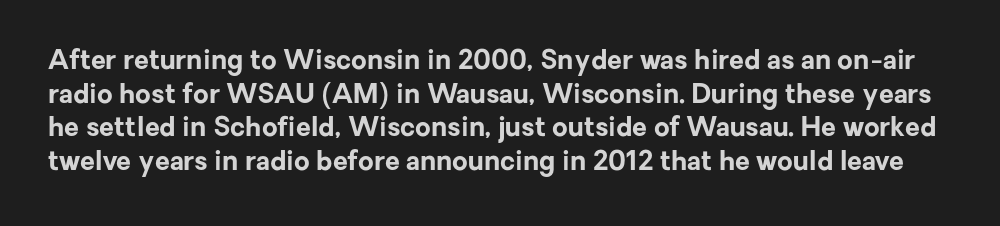
The image shows 27 px bold type, upright; set normal line spacing (1.25x), normal letter spacing, not underlined.
